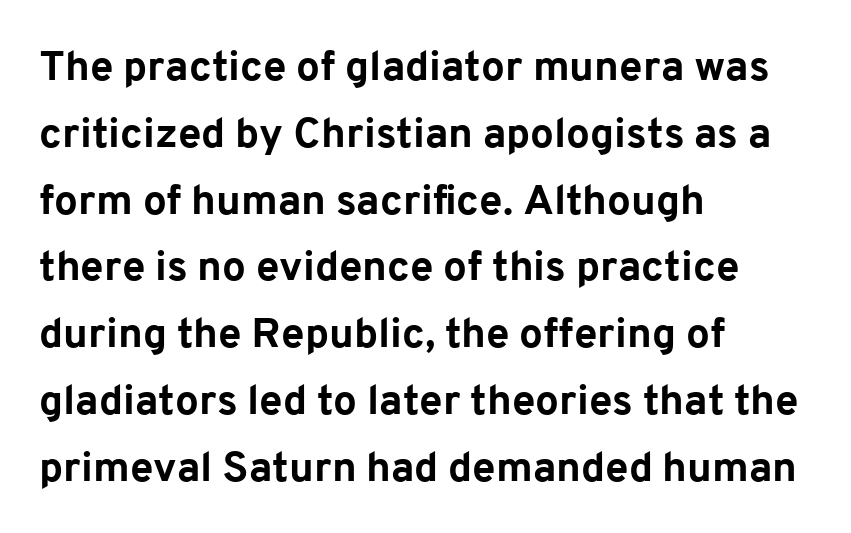
The image shows 42 px bold sans-serif type, upright; set left-aligned, normal line spacing (1.59x), normal letter spacing, not underlined; low stroke contrast and a medium x-height.
